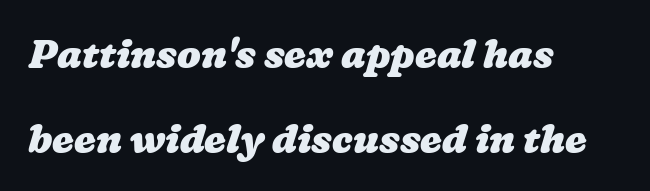
Spacing verdict: proportional, widths tailored to each character. Heft: maximum for text — a bold. In terms of letterspacing, this is plain default setting. Interline gaps are noticeably wide in this sample.
